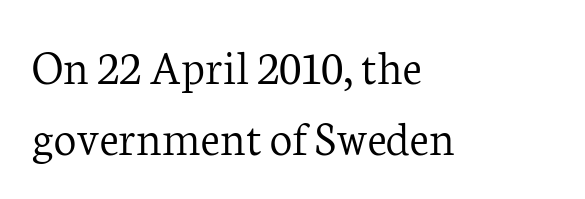
The image shows 50 px light serif type, upright; set left-aligned, normal line spacing (1.42x), normal letter spacing, not underlined; low stroke contrast and a medium x-height.
